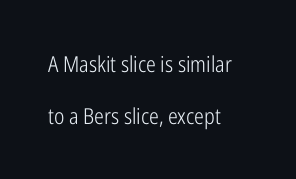
{"italic": "no", "bold": "no", "underline": "no", "align": "left", "line_spacing": "loose", "line_spacing_ratio": 2.35, "letter_spacing": "normal", "letter_spacing_em": 0.0, "glyph_px": 22}
